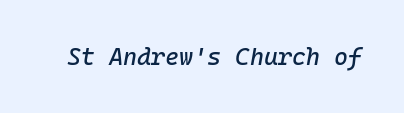
Q: Is the text italic (slanted)? A: Yes, it leans right by about 10 degrees.
Q: Is the text underlined? A: No.
Q: Is the spacing between letters normal or unusually wide? A: Normal.
